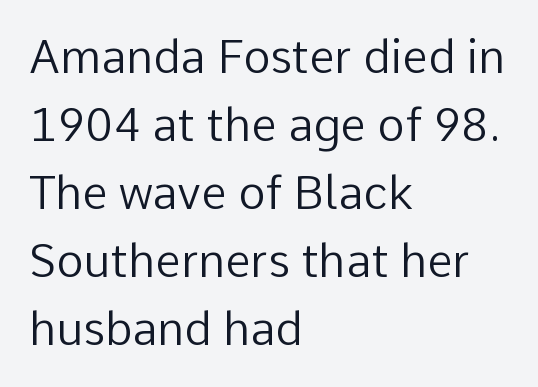
Q: Is the text bold? A: No.
Q: Is the text italic (slanted)? A: No, it is upright.
Q: Is the typeface a serif or a sans-serif typeface? A: Sans-serif.
Q: Is the text underlined? A: No.
Q: How is the paragraph aligned? A: Left-aligned.
Q: Is the spacing between letters normal or unusually wide? A: Normal.
Q: Is the spacing between lines tight, normal or loose? A: Normal.
Q: Width (condensed, normal, or wide)? A: Normal.
Q: Stroke contrast? A: Low.
Q: x-height? A: Medium.
Q: Monospaced? A: No.
